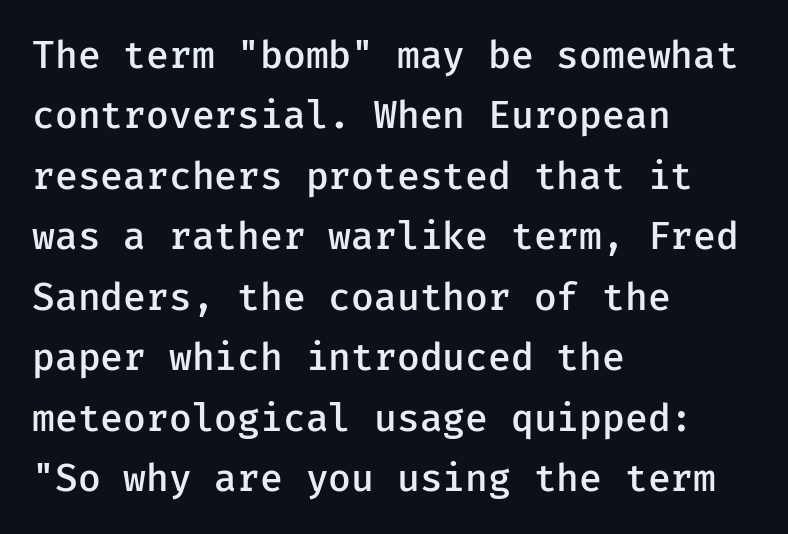
The image shows 38 px semibold sans-serif type, upright; set left-aligned, normal line spacing (1.59x), normal letter spacing, not underlined; low stroke contrast and a medium x-height.
